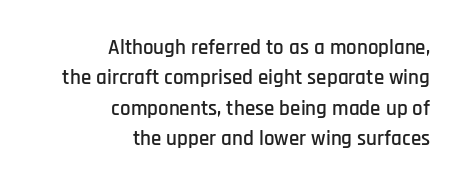
Q: Is the text italic (slanted)? A: No, it is upright.
Q: Is the text underlined? A: No.
Q: How is the paragraph aligned? A: Right-aligned.
Q: Is the spacing between letters normal or unusually wide? A: Normal.
Q: Is the spacing between lines tight, normal or loose? A: Normal.
